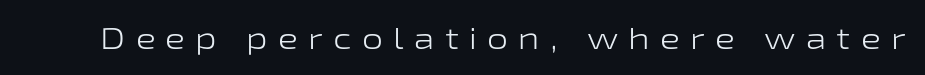
I'd call this a sans setting — the letters go barefoot. Plain, unruled lines of type. If you drew a line through each stem, it would be perfectly vertical. Observe the wide spacing: letters keep a clear distance from each other. Think standard paragraph weight, or any step lighter than that. Varying glyph widths throughout — classic text-font behaviour.
